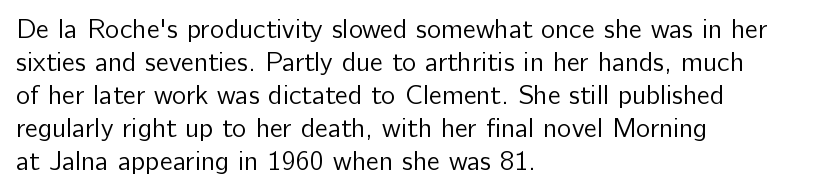
The image shows 27 px text type, upright; set left-aligned, line spacing 1.22x, normal letter spacing, not underlined.
